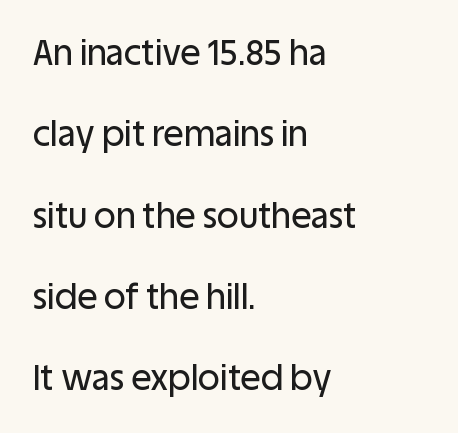
Q: Is the text italic (slanted)? A: No, it is upright.
Q: Is the typeface a serif or a sans-serif typeface? A: Sans-serif.
Q: Is the text underlined? A: No.
Q: How is the paragraph aligned? A: Left-aligned.
Q: Is the spacing between letters normal or unusually wide? A: Normal.
Q: Is the spacing between lines tight, normal or loose? A: Loose.
Q: Width (condensed, normal, or wide)? A: Normal.
Q: Stroke contrast? A: Low.
Q: x-height? A: Large.
Q: Monospaced? A: No.
